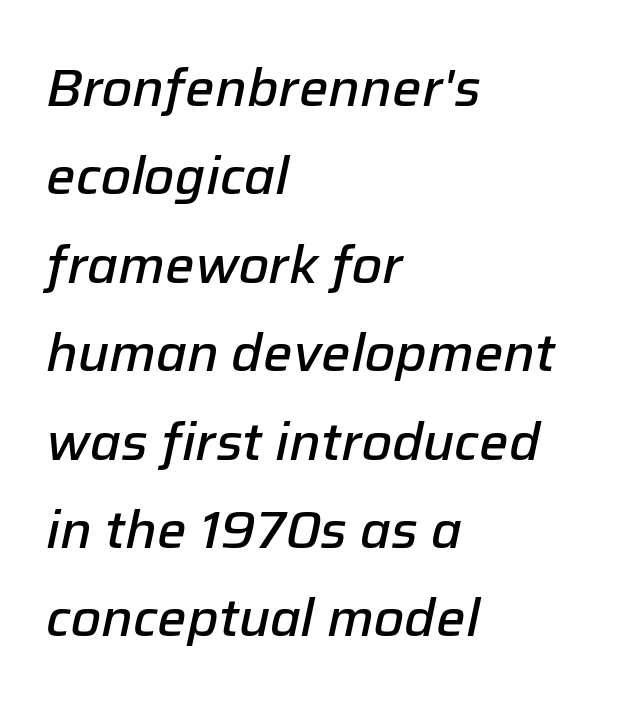
This sample is left-justified, so line endings fall wherever the words run out. Each word holds together tightly as a unit, with standard inter-letter gaps. A typesetter would call this proportional, since set widths differ per character. Rendered with sloped, italic letterforms. Weight: semibold (demi). Decoration check: the copy has no underline.
